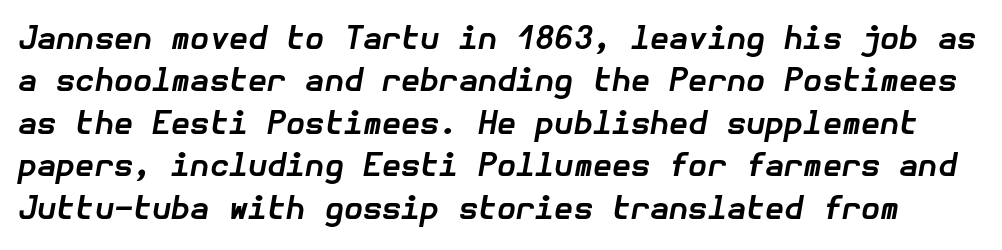
Inter-character spacing is left at the font's built-in metrics. The zone under the glyphs is completely vacant. These words are printed bold, with thick strokes throughout. The typography opts for an oblique posture over an upright one.
